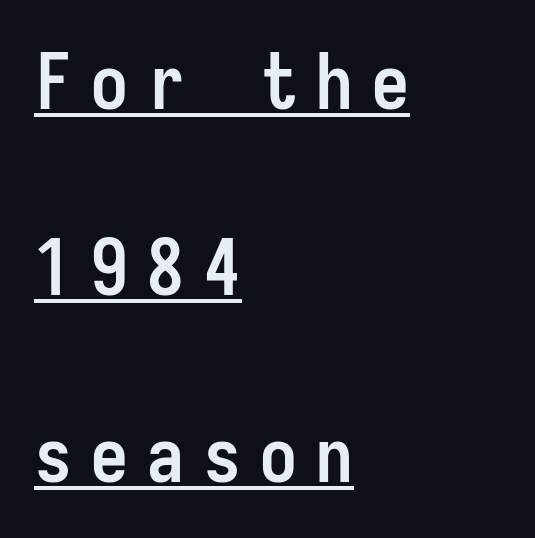
This sample uses a sans-serif face. These lines carry a lot of weight — the face is fully bold. Which margin do the lines hug? The left one — the right edge is uneven. In terms of leading, this rendering errs on the spacious side. Italic? Not at all — the glyphs are vertical. Compared with undecorated copy, this sample adds a rule below the words.
